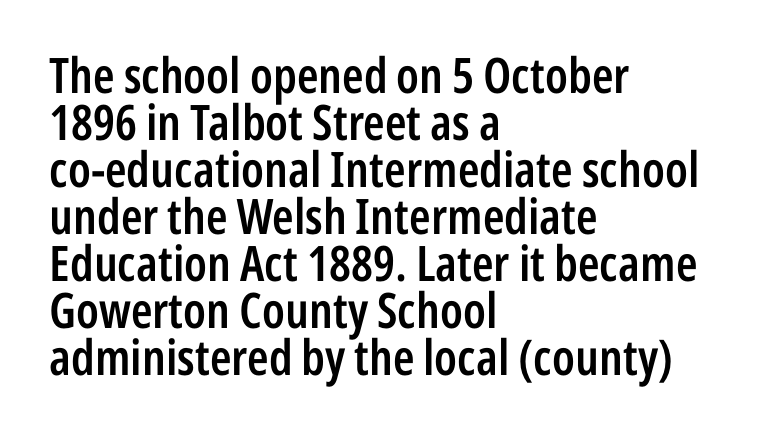
The image shows 49 px semibold, condensed sans-serif type, upright; set left-aligned, tight line spacing (0.96x), normal letter spacing, not underlined; low stroke contrast and a medium x-height.
